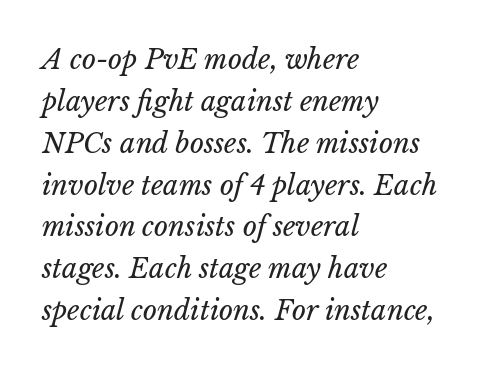
Q: Is the text bold? A: No.
Q: Is the text italic (slanted)? A: Yes, it leans right by about 15 degrees.
Q: Is the text underlined? A: No.
Q: How is the paragraph aligned? A: Left-aligned.
Q: Is the spacing between letters normal or unusually wide? A: Normal.
Q: Is the spacing between lines tight, normal or loose? A: Normal.
